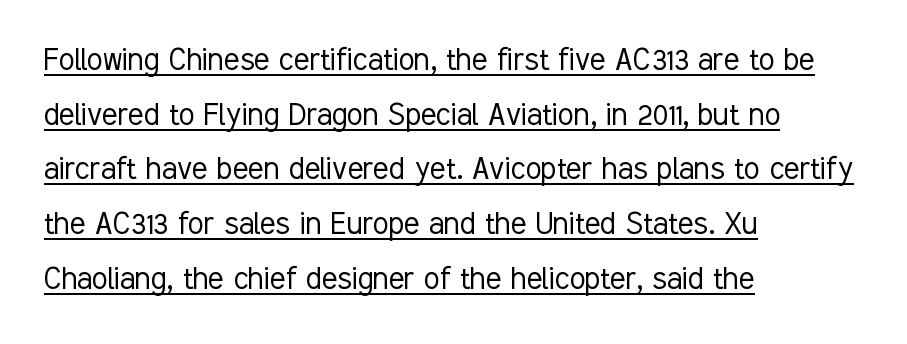
Q: Is the text bold? A: No.
Q: Is the text italic (slanted)? A: No, it is upright.
Q: Is the typeface a serif or a sans-serif typeface? A: Sans-serif.
Q: Is the text underlined? A: Yes.
Q: How is the paragraph aligned? A: Left-aligned.
Q: Is the spacing between letters normal or unusually wide? A: Normal.
Q: Is the spacing between lines tight, normal or loose? A: Normal.
Q: Width (condensed, normal, or wide)? A: Condensed.
Q: Stroke contrast? A: Low.
Q: x-height? A: Medium.
Q: Monospaced? A: No.
